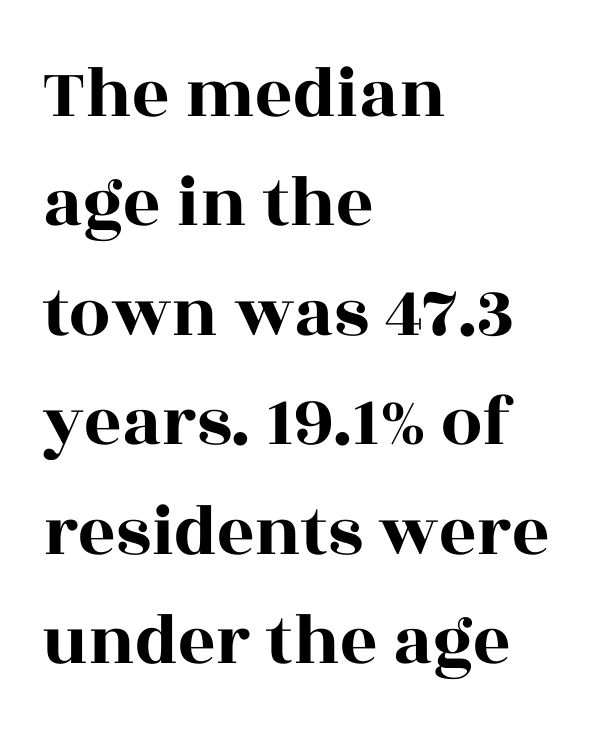
The image shows 73 px wide serif type, upright; set left-aligned, normal line spacing (1.5x), normal letter spacing, not underlined; a large x-height.
